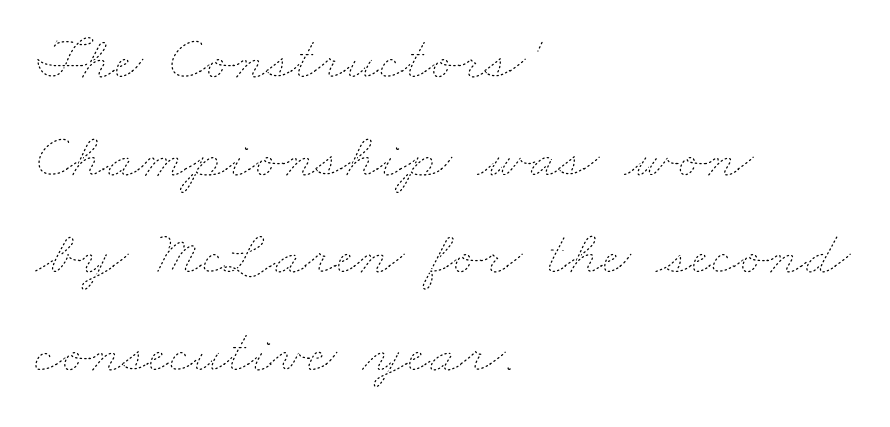
The image shows 63 px thin, wide type; set left-aligned, normal line spacing (1.55x), normal letter spacing, not underlined; low stroke contrast and a small x-height.
